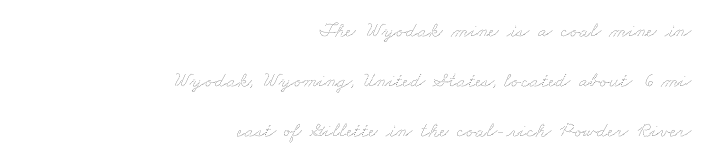
Type without underlining. Compared with a flush-left layout, this one pins lines to the opposite, right side. Caption: standard tracking, unaltered. A great deal of white space separates one row of letters from the next. The weight tops out at a normal text grade.
